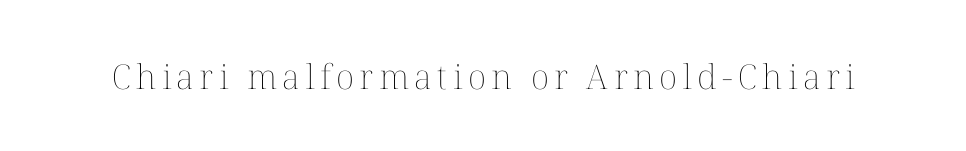
The image shows 34 px thin type, upright; set not underlined; medium stroke contrast and a medium x-height.
